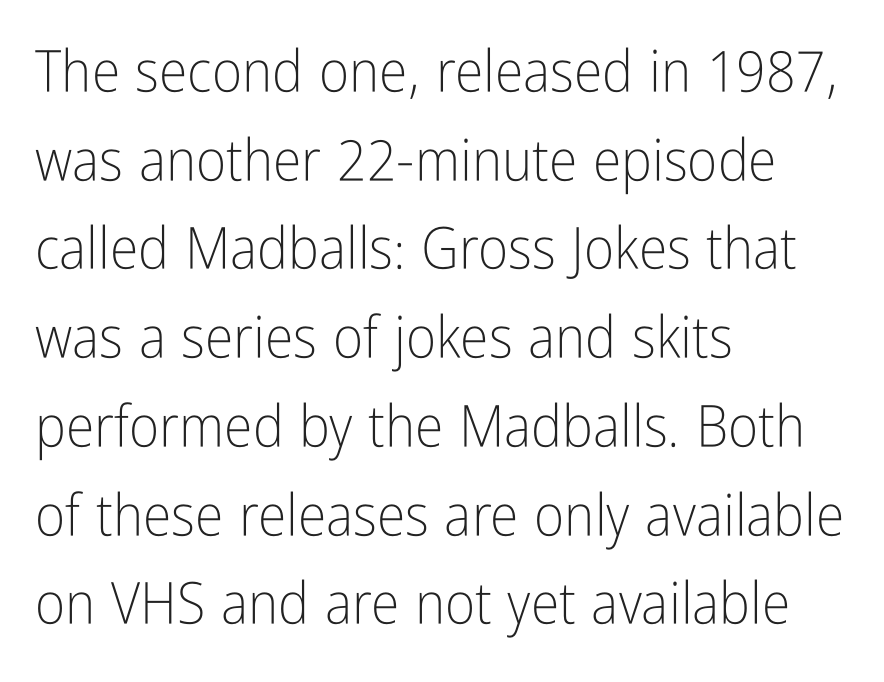
Descenders are the only things crossing below the line. This sample uses an upright cut, with every glyph sitting square on the baseline. These lines are rendered in a variable-pitch font. Nothing sits at the stroke ends, so this counts as sans-serif.
